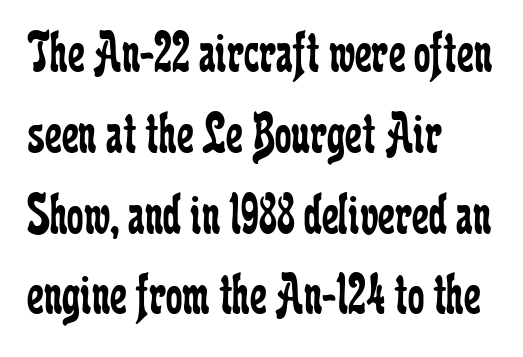
{"serif": "yes", "italic": "no", "bold": "no", "weight": "regular", "width": "condensed", "stroke_contrast": "low", "x_height": "medium", "monospaced": "no", "underline": "no", "align": "left", "line_spacing": "normal", "line_spacing_ratio": 1.37, "letter_spacing": "normal", "letter_spacing_em": 0.0, "glyph_px": 59}
